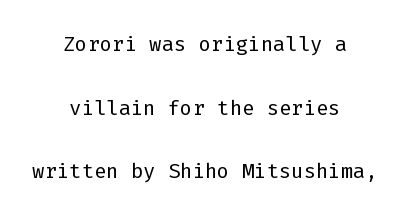
Q: Is the text bold? A: No.
Q: Is the text italic (slanted)? A: No, it is upright.
Q: Is the typeface a serif or a sans-serif typeface? A: Sans-serif.
Q: Is the text underlined? A: No.
Q: How is the paragraph aligned? A: Centered.
Q: Is the spacing between letters normal or unusually wide? A: Normal.
Q: Is the spacing between lines tight, normal or loose? A: Loose.
Q: Width (condensed, normal, or wide)? A: Normal.
Q: Stroke contrast? A: Low.
Q: x-height? A: Medium.
Q: Monospaced? A: Yes.
